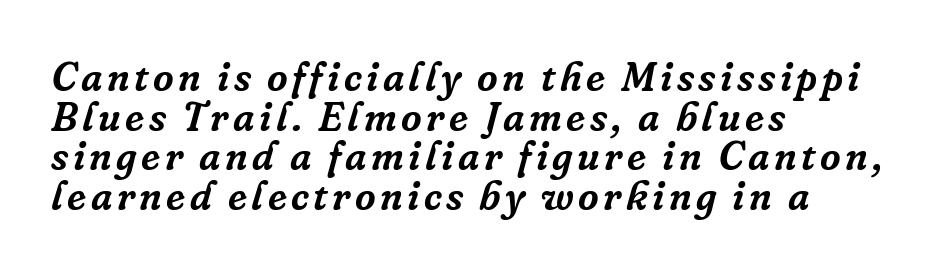
{"serif": "yes", "italic": "yes", "lean": "right", "slant_degrees": 16, "width": "normal", "stroke_contrast": "low", "x_height": "medium", "monospaced": "no", "underline": "no", "align": "left", "line_spacing": "tight", "line_spacing_ratio": 0.99, "glyph_px": 40}
